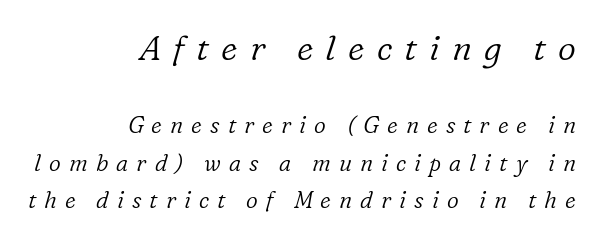
{"serif": "yes", "italic": "yes", "lean": "right", "slant_degrees": 16, "bold": "no", "weight": "light", "width": "normal", "stroke_contrast": "low", "x_height": "medium", "monospaced": "no", "underline": "no", "align": "right", "line_spacing": "normal", "line_spacing_ratio": 1.63, "letter_spacing": "wide", "letter_spacing_em": 0.35, "larger_block": "first", "size_ratio": 1.52, "glyph_px": 35}
